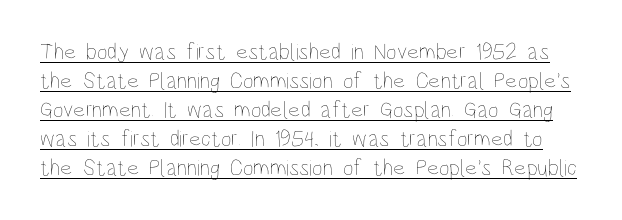
{"italic": "no", "bold": "no", "underline": "yes", "line_spacing": "normal", "line_spacing_ratio": 1.26, "letter_spacing": "normal", "letter_spacing_em": 0.0, "glyph_px": 23}
